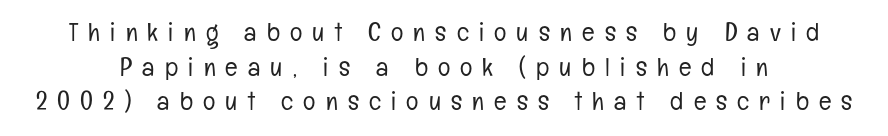
The image shows 26 px text type, upright; set centered, normal line spacing (1.33x), unusually wide letter spacing (+0.39 em), not underlined.
